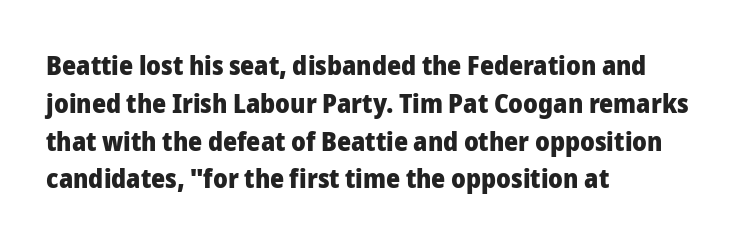
{"italic": "no", "bold": "yes", "underline": "no", "align": "left", "line_spacing": "normal", "line_spacing_ratio": 1.4, "letter_spacing": "normal", "letter_spacing_em": 0.0, "glyph_px": 27}
